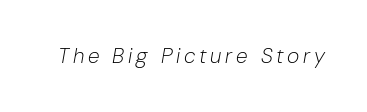
In terms of posture, this sample is oblique. The words here are not underlined. Stem width sits at or under what a default text font uses.
